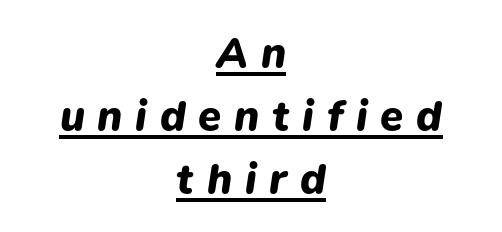
Q: Is the text bold? A: Yes.
Q: Is the text italic (slanted)? A: Yes, it leans right by about 9 degrees.
Q: Is the text underlined? A: Yes.
Q: How is the paragraph aligned? A: Centered.
Q: Is the spacing between letters normal or unusually wide? A: Unusually wide.
Q: Is the spacing between lines tight, normal or loose? A: Normal.
Q: Width (condensed, normal, or wide)? A: Normal.
Q: Stroke contrast? A: Low.
Q: x-height? A: Medium.
Q: Monospaced? A: No.
